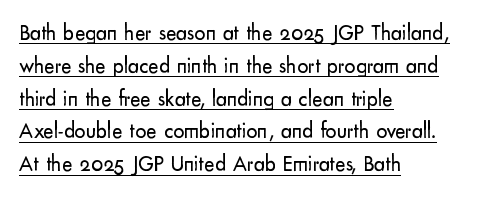
Like a heading marked for emphasis, these lines bear an underscore. Where is the straight margin? On the left. Honestly, the letter spacing is just normal — you wouldn't notice it. A typesetter would mark this as roman, not italic.
